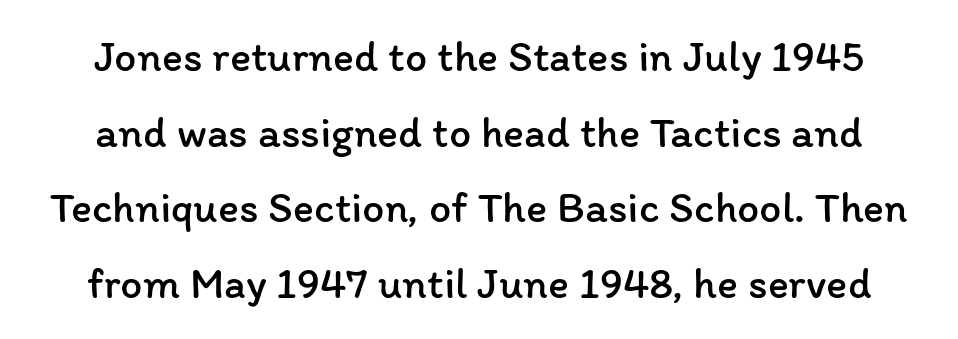
Weight: regular or lighter. This sample has the flowing, uneven cadence of proportional lettering. Here the glyphs are tracked normally, forming tight word shapes. Clear beneath every line of the passage. This is roman type, the default non-slanted kind.
